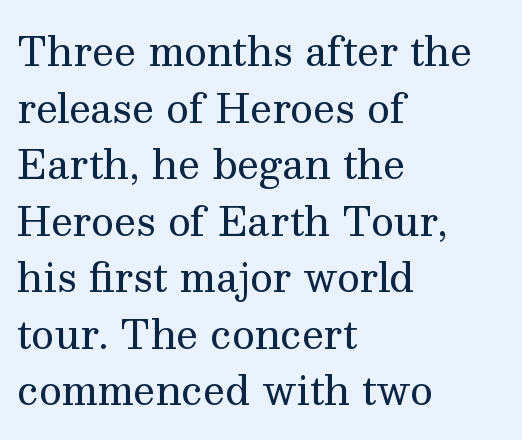
Proportional: the letters do not fall into vertical columns. Reading down the column, the eye jumps a familiar distance to each next line. The letterforms sit shoulder to shoulder at normal distance. A typesetter would label this face a serif. Layout note: lines flush left.
